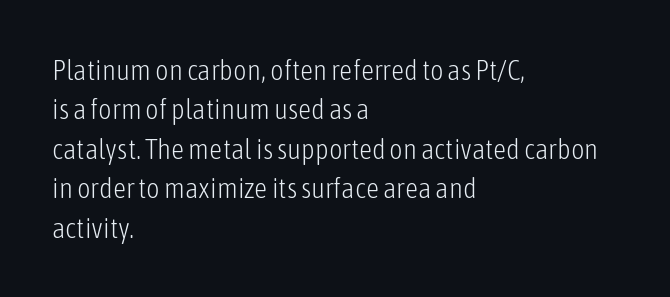
The image shows 29 px light, condensed sans-serif type, upright; set left-aligned, normal line spacing (1.36x), normal letter spacing, not underlined; low stroke contrast and a medium x-height.
